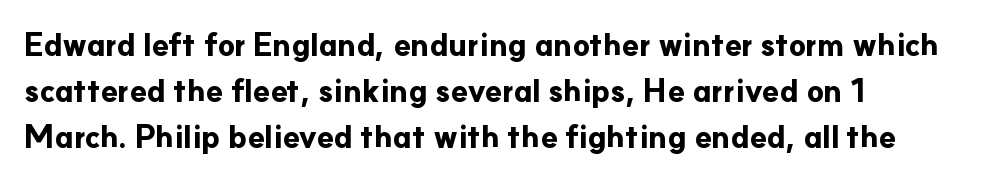
A roman cut, with each character standing at attention. Weight check: bold — yes, fully. Is the letter spacing exaggerated? No — it looks like the ordinary default. The specimen omits any rule beneath the text block's lines. Is this a fixed-width face? No — the glyphs have proportional, varying widths. This sample keeps an unexceptional amount of space between lines.
